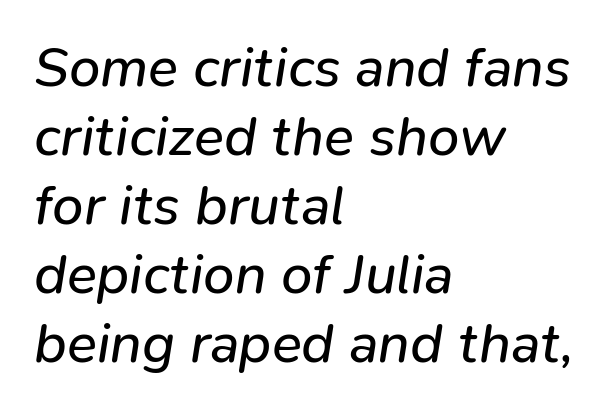
{"italic": "yes", "lean": "right", "slant_degrees": 9, "bold": "no", "weight": "regular", "width": "normal", "stroke_contrast": "low", "x_height": "medium", "monospaced": "no", "underline": "no", "align": "left", "line_spacing_ratio": 1.23, "letter_spacing": "normal", "letter_spacing_em": 0.0, "glyph_px": 56}
